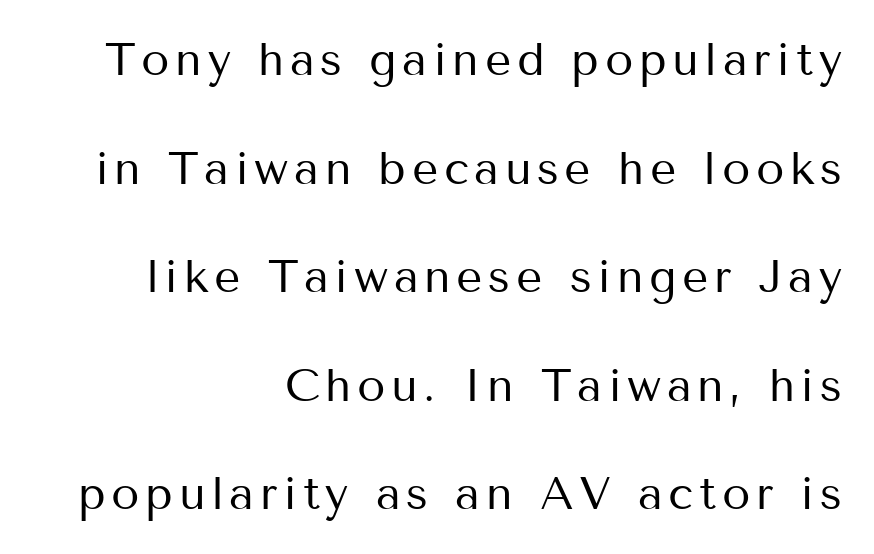
Q: Is the text bold? A: No.
Q: Is the text italic (slanted)? A: No, it is upright.
Q: Is the typeface a serif or a sans-serif typeface? A: Sans-serif.
Q: Is the text underlined? A: No.
Q: How is the paragraph aligned? A: Right-aligned.
Q: Is the spacing between lines tight, normal or loose? A: Loose.
Q: Width (condensed, normal, or wide)? A: Normal.
Q: Stroke contrast? A: Medium.
Q: x-height? A: Medium.
Q: Monospaced? A: No.
